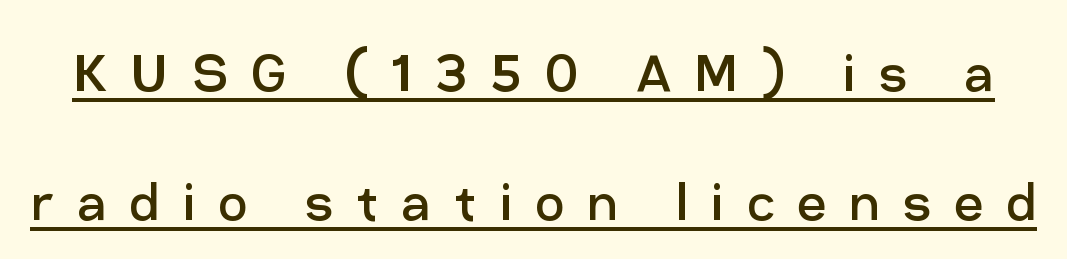
The image shows 64 px regular-weight sans-serif type, upright; set loose line spacing (2.01x), unusually wide letter spacing (+0.36 em), underlined; low stroke contrast and a medium x-height.
